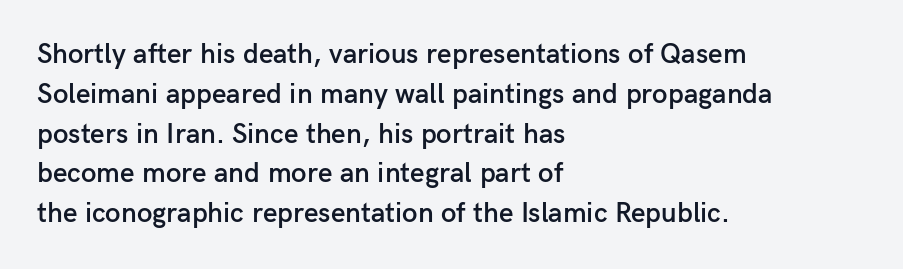
The image shows 28 px semibold sans-serif type, upright; set left-aligned, normal line spacing (1.42x), normal letter spacing, not underlined; low stroke contrast and a medium x-height.
